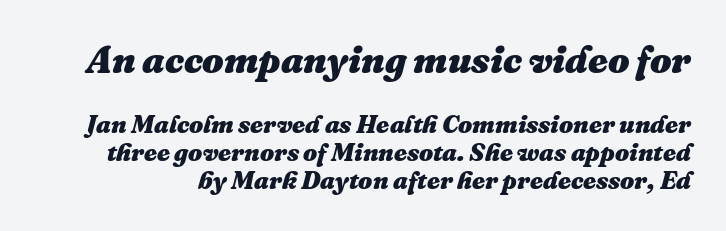
{"italic": "yes", "lean": "right", "slant_degrees": 16, "bold": "yes", "weight": "heavy", "width": "normal", "stroke_contrast": "medium", "x_height": "medium", "monospaced": "no", "underline": "no", "line_spacing": "tight", "line_spacing_ratio": 1.12, "letter_spacing": "normal", "letter_spacing_em": 0.0, "larger_block": "first", "size_ratio": 1.52, "glyph_px": 38}
